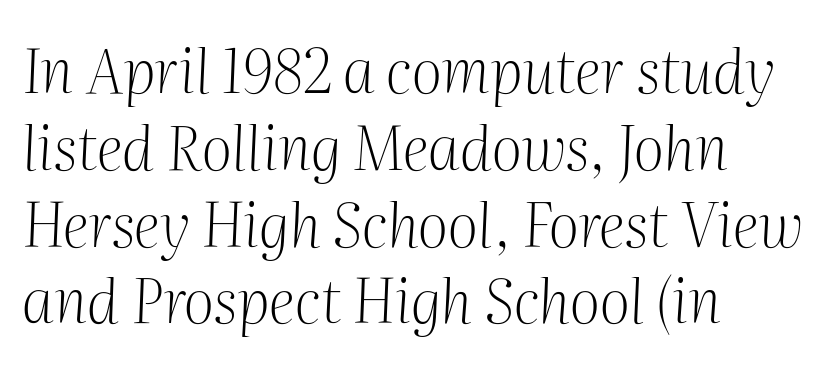
Q: Is the text bold? A: No.
Q: Is the text italic (slanted)? A: Yes, it leans right by about 2 degrees.
Q: Is the typeface a serif or a sans-serif typeface? A: Serif.
Q: Is the text underlined? A: No.
Q: How is the paragraph aligned? A: Left-aligned.
Q: Is the spacing between letters normal or unusually wide? A: Normal.
Q: Is the spacing between lines tight, normal or loose? A: Normal.
Q: Width (condensed, normal, or wide)? A: Normal.
Q: Stroke contrast? A: Medium.
Q: x-height? A: Medium.
Q: Monospaced? A: No.
